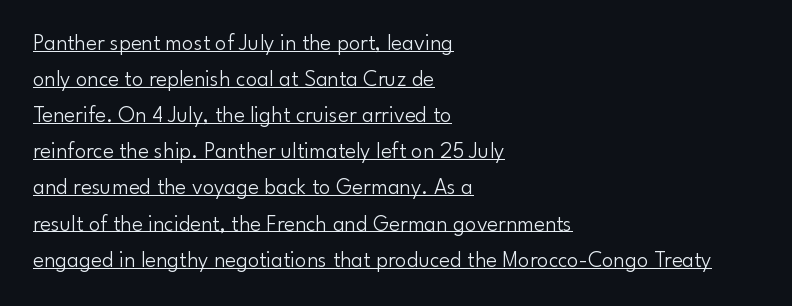
The image shows 23 px text type, upright; set left-aligned, normal line spacing (1.57x), normal letter spacing, underlined.
